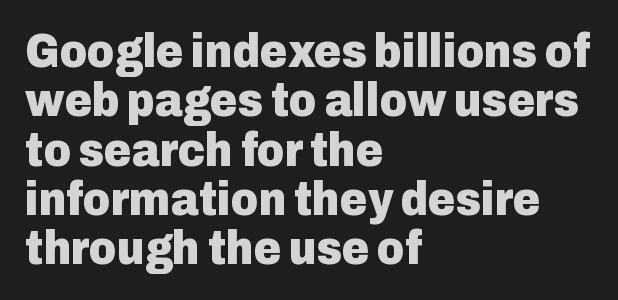
Q: Is the text bold? A: Yes.
Q: Is the text italic (slanted)? A: No, it is upright.
Q: Is the typeface a serif or a sans-serif typeface? A: Sans-serif.
Q: Is the text underlined? A: No.
Q: How is the paragraph aligned? A: Left-aligned.
Q: Is the spacing between letters normal or unusually wide? A: Normal.
Q: Is the spacing between lines tight, normal or loose? A: Tight.
Q: Width (condensed, normal, or wide)? A: Normal.
Q: Stroke contrast? A: Low.
Q: x-height? A: Medium.
Q: Monospaced? A: No.
